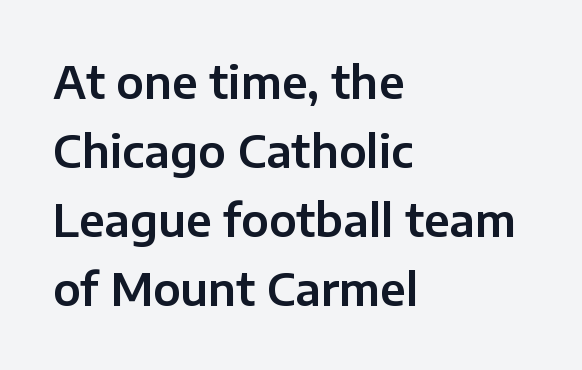
The image shows 44 px sans-serif type, upright; set left-aligned, normal line spacing (1.57x), normal letter spacing, not underlined; low stroke contrast and a medium x-height.
